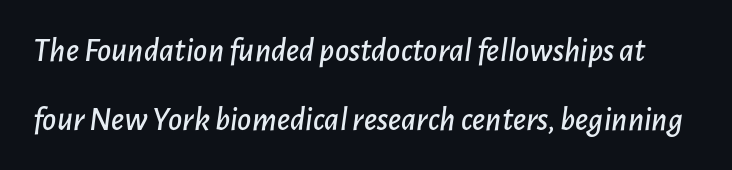
The image shows 34 px text type, italic (leaning right); set loose line spacing (2.02x), normal letter spacing, not underlined; low stroke contrast and a medium x-height.
